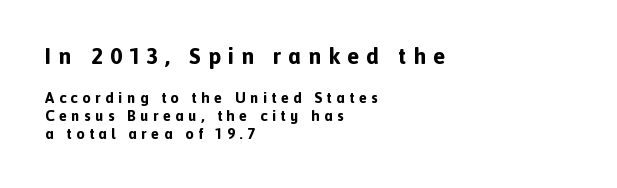
The image shows 23 px bold type, upright; set left-aligned, line spacing 1.2x, unusually wide letter spacing (+0.3 em), not underlined; the first (top) block is 1.53x larger.
